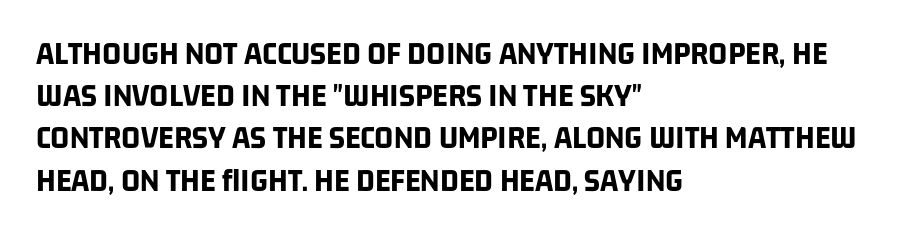
Q: Is the text bold? A: Yes.
Q: Is the typeface a serif or a sans-serif typeface? A: Sans-serif.
Q: Is the text underlined? A: No.
Q: How is the paragraph aligned? A: Left-aligned.
Q: Is the spacing between letters normal or unusually wide? A: Normal.
Q: Is the spacing between lines tight, normal or loose? A: Normal.
Q: Width (condensed, normal, or wide)? A: Condensed.
Q: Stroke contrast? A: Low.
Q: x-height? A: Large.
Q: Monospaced? A: No.
